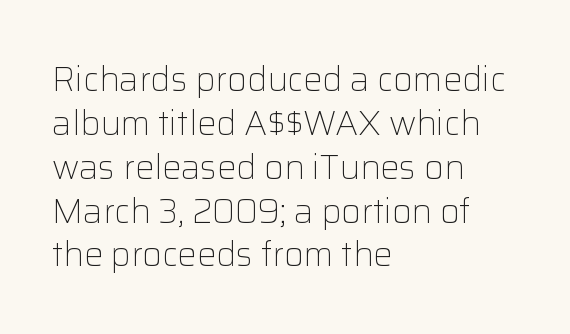
The image shows 34 px light sans-serif type, upright; set left-aligned, normal line spacing (1.29x), normal letter spacing, not underlined; low stroke contrast and a medium x-height.
